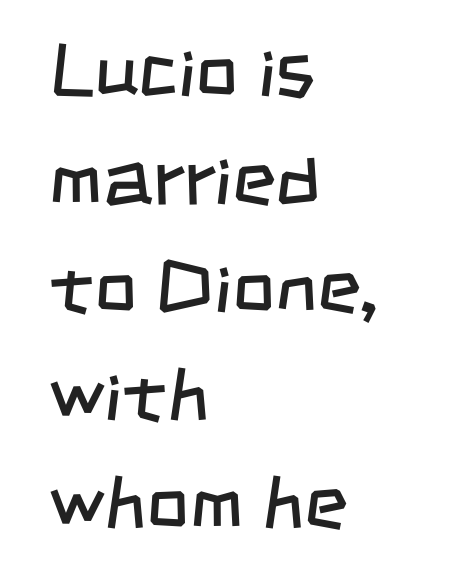
{"serif": "no", "bold": "no", "weight": "regular", "width": "condensed", "stroke_contrast": "low", "x_height": "large", "monospaced": "no", "underline": "no", "align": "left", "line_spacing": "normal", "line_spacing_ratio": 1.44, "letter_spacing": "normal", "letter_spacing_em": 0.0, "glyph_px": 75}
